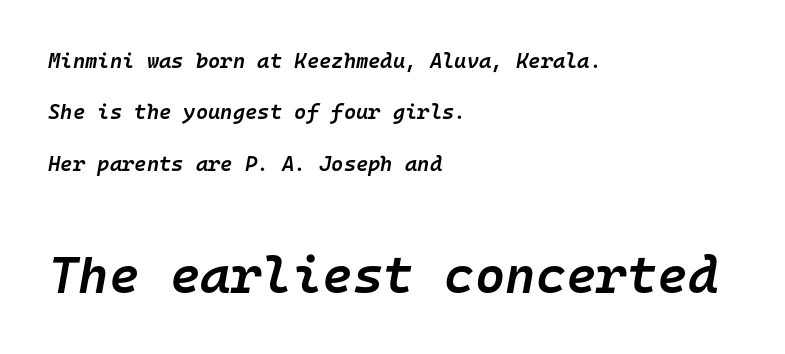
The image shows 52 px semibold type, italic (leaning right), monospaced; set left-aligned, loose line spacing (2.45x), normal letter spacing, not underlined; the second (bottom) block is 2.48x larger; low stroke contrast and a medium x-height.
